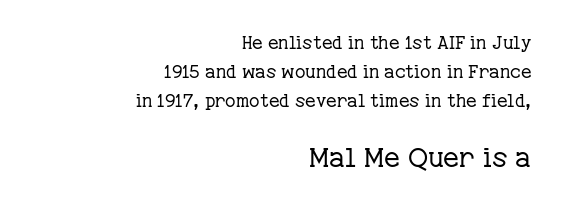
Each row of text sits above clean, open space. Nobody touched the tracking dial on this one. Posture: upright roman. Successive baselines arrive at the customary interval. Which of the two is more prominent by size? The second, at the bottom. Layout note: lines flush right.
